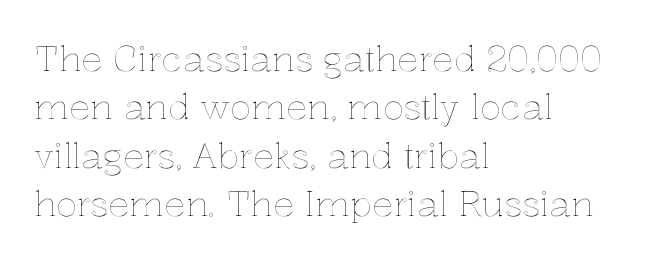
Q: Is the text italic (slanted)? A: No, it is upright.
Q: Is the text underlined? A: No.
Q: How is the paragraph aligned? A: Left-aligned.
Q: Is the spacing between letters normal or unusually wide? A: Normal.
Q: Is the spacing between lines tight, normal or loose? A: Normal.
Q: Width (condensed, normal, or wide)? A: Normal.
Q: x-height? A: Medium.
Q: Monospaced? A: No.
